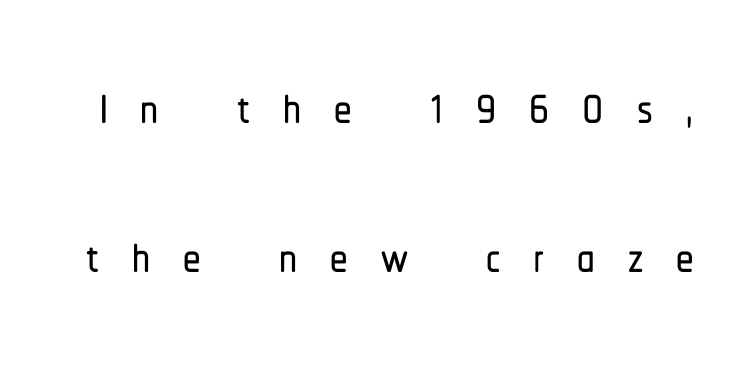
Q: Is the text italic (slanted)? A: No, it is upright.
Q: Is the typeface a serif or a sans-serif typeface? A: Sans-serif.
Q: Is the text underlined? A: No.
Q: Is the spacing between letters normal or unusually wide? A: Unusually wide.
Q: Is the spacing between lines tight, normal or loose? A: Loose.
Q: Width (condensed, normal, or wide)? A: Condensed.
Q: Stroke contrast? A: Low.
Q: x-height? A: Medium.
Q: Monospaced? A: No.
